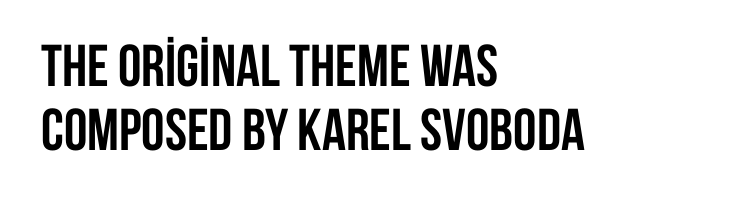
Check under the words: just untouched page. Honestly, the rows look squashed on top of each other. Layout note: lines flush left. Is the letter spacing exaggerated? No — it looks like the ordinary default. Posture: straight, roman, zero tilt.
